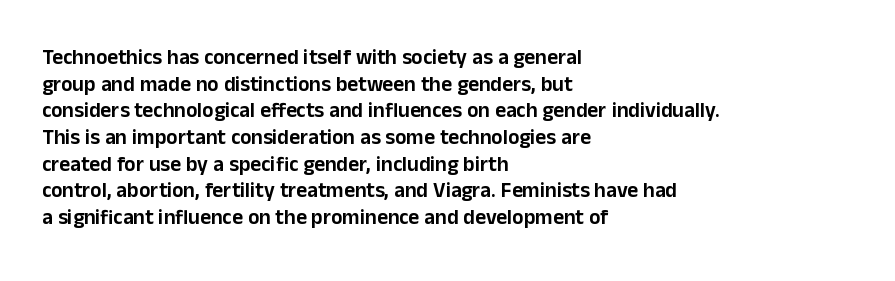
The image shows 21 px text type, upright; set left-aligned, normal line spacing (1.27x), normal letter spacing, not underlined.
